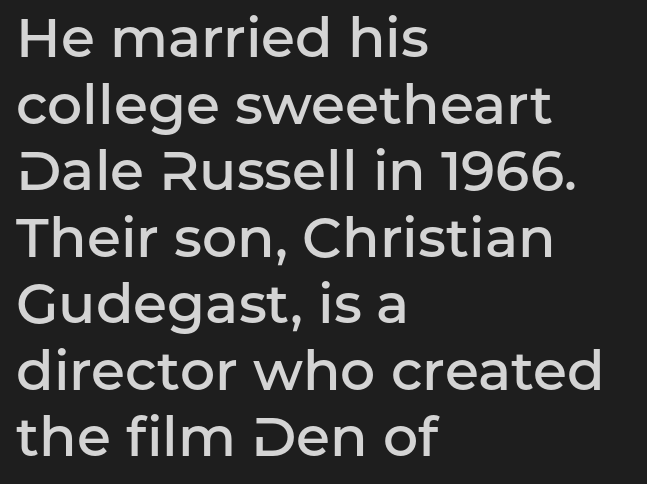
Q: Is the text bold? A: Semi-bold.
Q: Is the text italic (slanted)? A: No, it is upright.
Q: Is the typeface a serif or a sans-serif typeface? A: Sans-serif.
Q: Is the text underlined? A: No.
Q: How is the paragraph aligned? A: Left-aligned.
Q: Is the spacing between letters normal or unusually wide? A: Normal.
Q: Width (condensed, normal, or wide)? A: Normal.
Q: Stroke contrast? A: Low.
Q: x-height? A: Medium.
Q: Monospaced? A: No.
